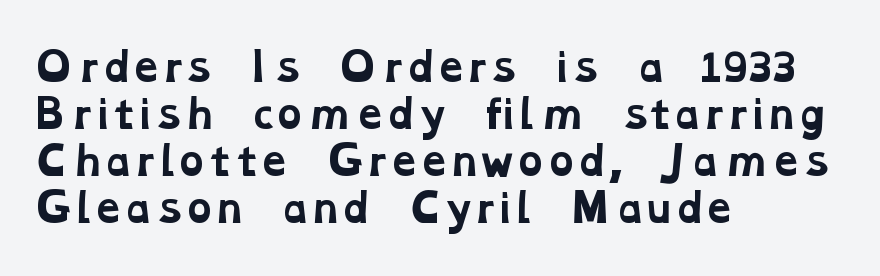
Q: Is the text bold? A: Yes.
Q: Is the typeface a serif or a sans-serif typeface? A: Serif.
Q: Is the text underlined? A: No.
Q: How is the paragraph aligned? A: Left-aligned.
Q: Is the spacing between letters normal or unusually wide? A: Normal.
Q: Width (condensed, normal, or wide)? A: Wide.
Q: Stroke contrast? A: Low.
Q: x-height? A: Medium.
Q: Monospaced? A: No.
